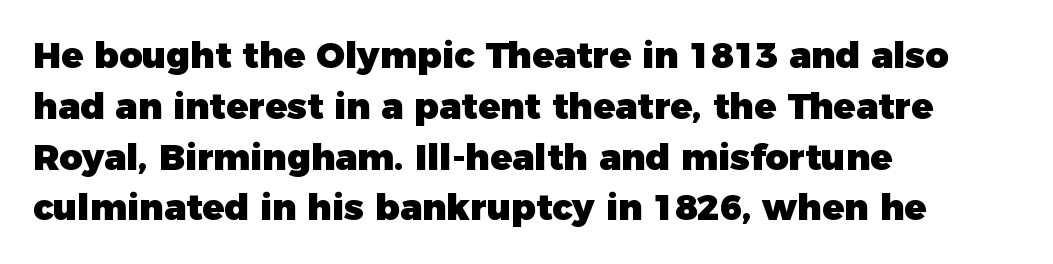
Q: Is the text bold? A: Yes.
Q: Is the text italic (slanted)? A: No, it is upright.
Q: Is the typeface a serif or a sans-serif typeface? A: Sans-serif.
Q: Is the text underlined? A: No.
Q: How is the paragraph aligned? A: Left-aligned.
Q: Is the spacing between letters normal or unusually wide? A: Normal.
Q: Is the spacing between lines tight, normal or loose? A: Normal.
Q: Width (condensed, normal, or wide)? A: Normal.
Q: Stroke contrast? A: Low.
Q: x-height? A: Medium.
Q: Monospaced? A: No.
